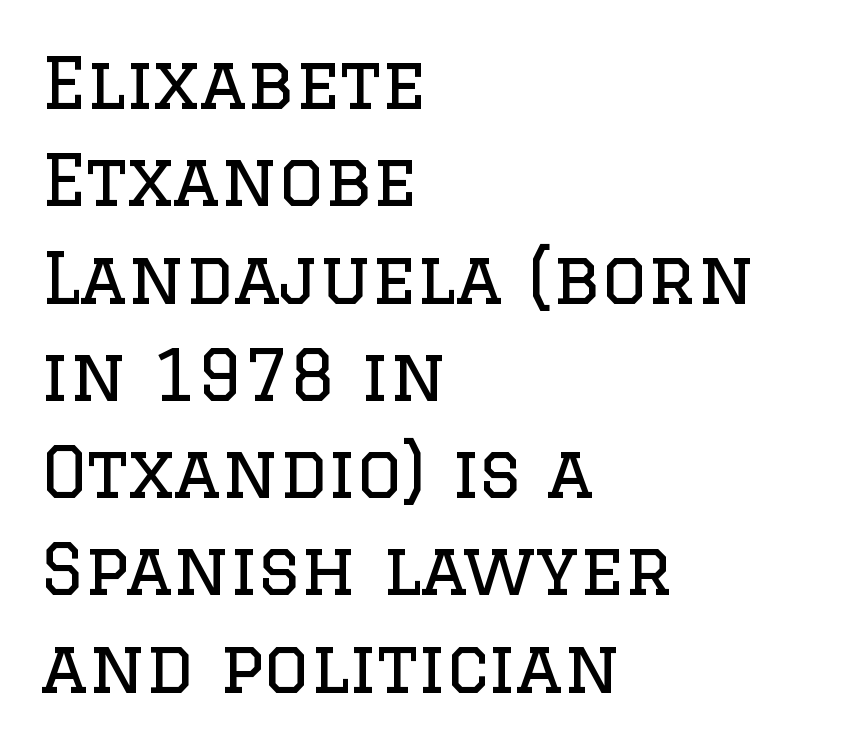
Q: Is the text bold? A: No.
Q: Is the text italic (slanted)? A: No, it is upright.
Q: Is the typeface a serif or a sans-serif typeface? A: Serif.
Q: Is the text underlined? A: No.
Q: How is the paragraph aligned? A: Left-aligned.
Q: Is the spacing between letters normal or unusually wide? A: Normal.
Q: Is the spacing between lines tight, normal or loose? A: Normal.
Q: Width (condensed, normal, or wide)? A: Normal.
Q: Stroke contrast? A: Low.
Q: x-height? A: Large.
Q: Monospaced? A: No.
